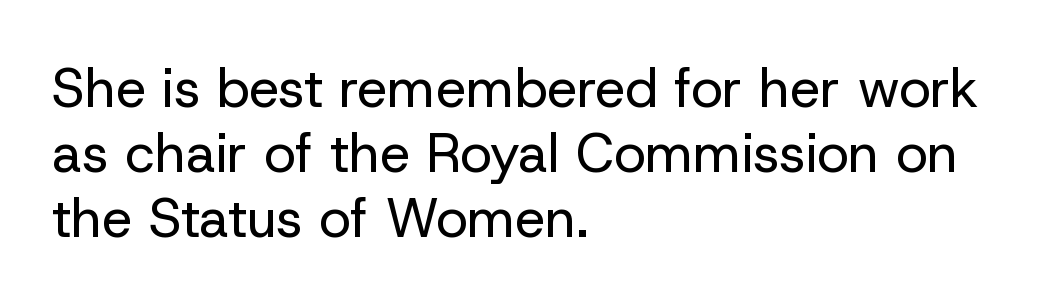
The image shows 54 px regular-weight sans-serif type, upright; set left-aligned, line spacing 1.2x, normal letter spacing, not underlined; low stroke contrast and a medium x-height.
